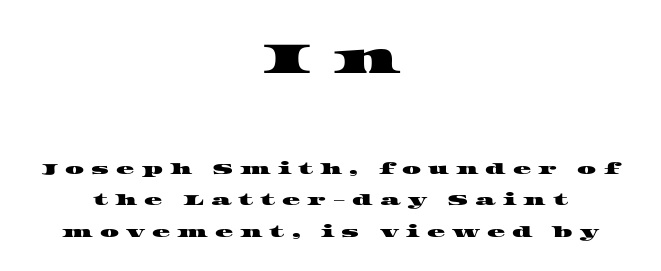
The image shows 45 px wide serif type; set centered, loose line spacing (2.09x), unusually wide letter spacing (+0.47 em), not underlined; the first (top) block is 3.0x larger; high stroke contrast and a large x-height.
